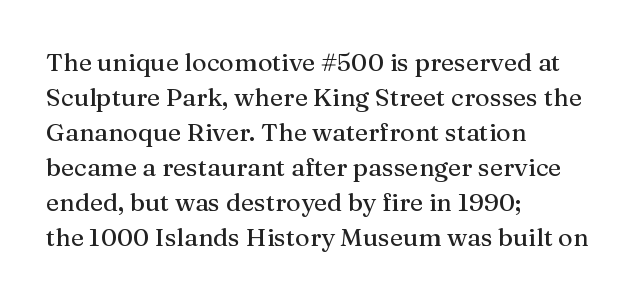
The rendering uses a moderate line-height, typical for paragraphs. A typesetter would call this zero additional tracking. Teacher's note: observe the even left margin — that is flush-left alignment. The string is rendered with underlining switched off. Posture: straight, roman, zero tilt.
